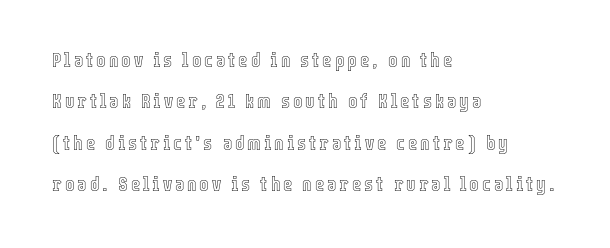
Does the leading feel generous? Absolutely, it's lavish. Does the copy run flush right? No — it runs flush left. Plain, unruled lines of type. These lines were composed using upright roman letters.
